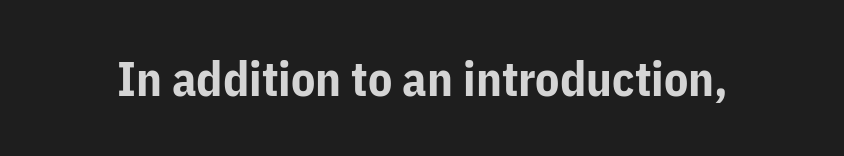
Q: Is the text bold? A: Yes.
Q: Is the text italic (slanted)? A: No, it is upright.
Q: Is the typeface a serif or a sans-serif typeface? A: Sans-serif.
Q: Is the text underlined? A: No.
Q: Is the spacing between letters normal or unusually wide? A: Normal.
Q: Width (condensed, normal, or wide)? A: Normal.
Q: Stroke contrast? A: Low.
Q: x-height? A: Medium.
Q: Monospaced? A: No.
